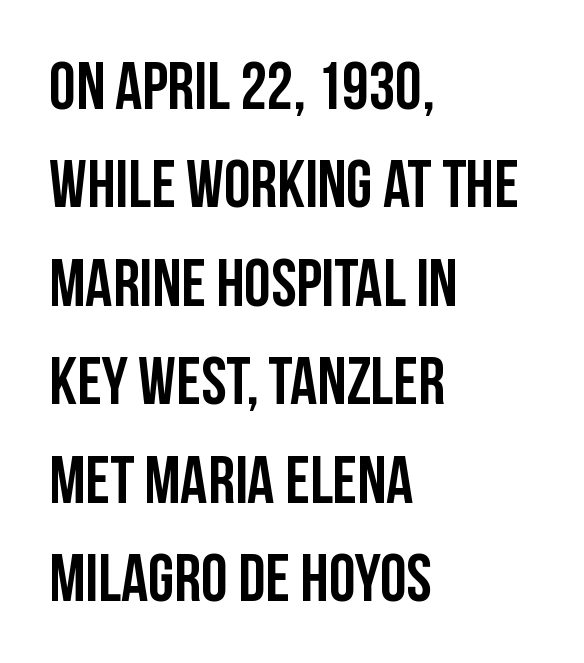
The image shows 67 px condensed sans-serif type, upright; set left-aligned, normal line spacing (1.47x), normal letter spacing, not underlined; low stroke contrast and a large x-height.
